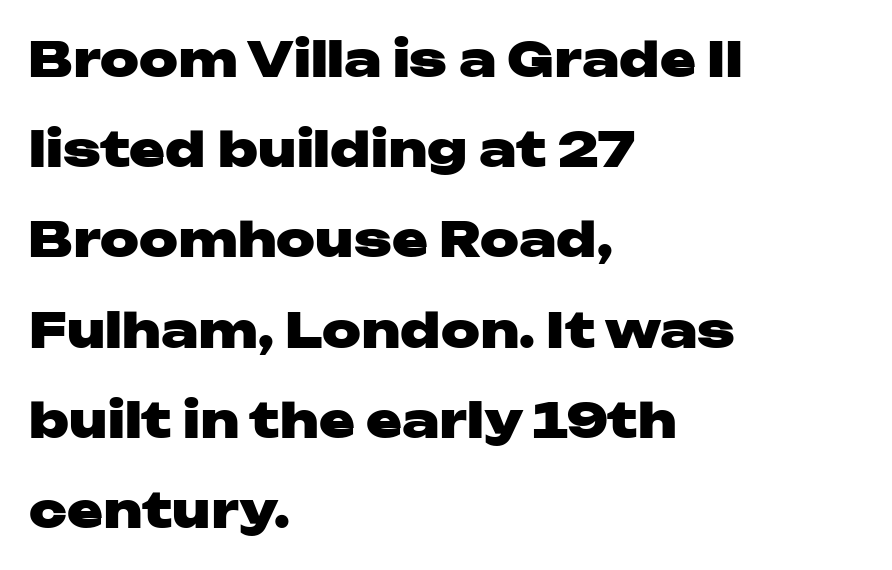
{"serif": "no", "italic": "no", "bold": "yes", "weight": "heavy", "width": "wide", "stroke_contrast": "low", "x_height": "medium", "monospaced": "no", "underline": "no", "align": "left", "line_spacing_ratio": 1.88, "letter_spacing": "normal", "letter_spacing_em": 0.0, "glyph_px": 48}
